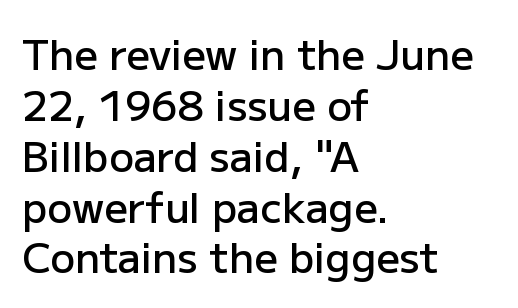
The image shows 41 px semibold sans-serif type, upright; set left-aligned, line spacing 1.24x, normal letter spacing, not underlined; low stroke contrast and a medium x-height.
